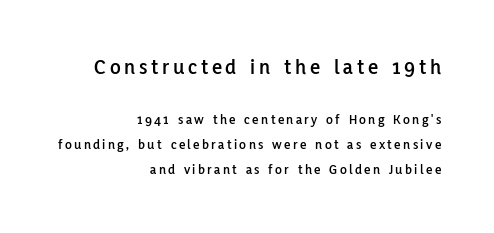
Q: Is the text italic (slanted)? A: No, it is upright.
Q: Is the text underlined? A: No.
Q: How is the paragraph aligned? A: Right-aligned.
Q: Which block of text is set in a larger size, the first (top) or the second (bottom)? A: The first (top) one.
